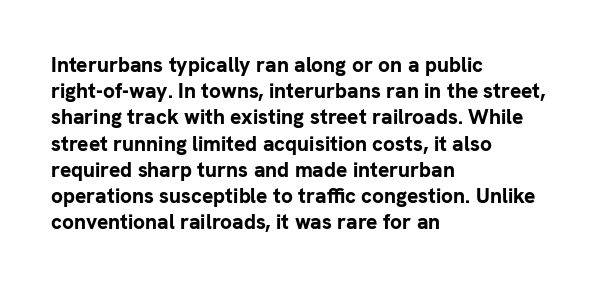
{"italic": "no", "bold": "yes", "underline": "no", "align": "left", "line_spacing": "normal", "line_spacing_ratio": 1.25, "letter_spacing": "normal", "letter_spacing_em": 0.0, "glyph_px": 21}
